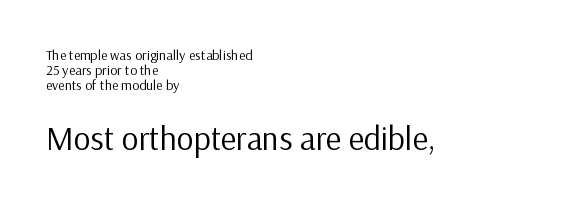
Stems here are at most as thick as an everyday book face. Every character sits straight up, as roman type does. The face used here appears at its bigger size in the lower chunk. A typesetter would call this proportional, since set widths differ per character. This rendering uses left alignment, leaving the right contour irregular. Check the space under the baseline: it is left empty.
